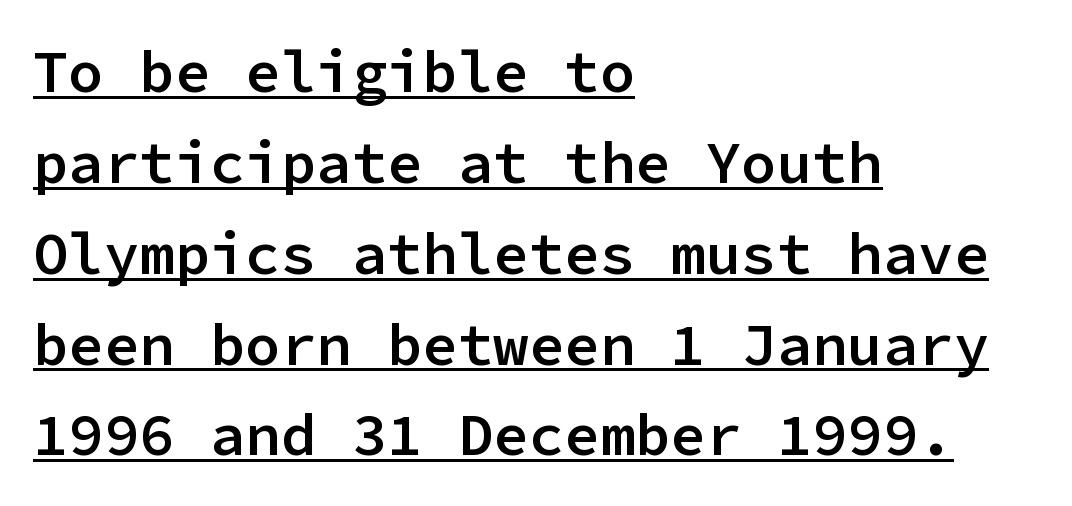
The image shows 59 px semibold sans-serif type, upright, monospaced; set left-aligned, normal line spacing (1.54x), normal letter spacing, underlined; low stroke contrast and a medium x-height.
